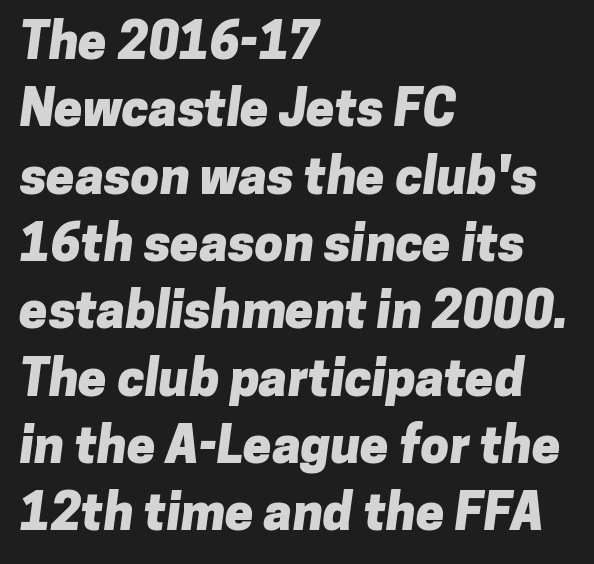
The space directly below the letters is spotless. What weight is shown? A full bold with thick strokes. Layout note: lines flush left. These lines keep a tight, regular rhythm from letter to letter.
